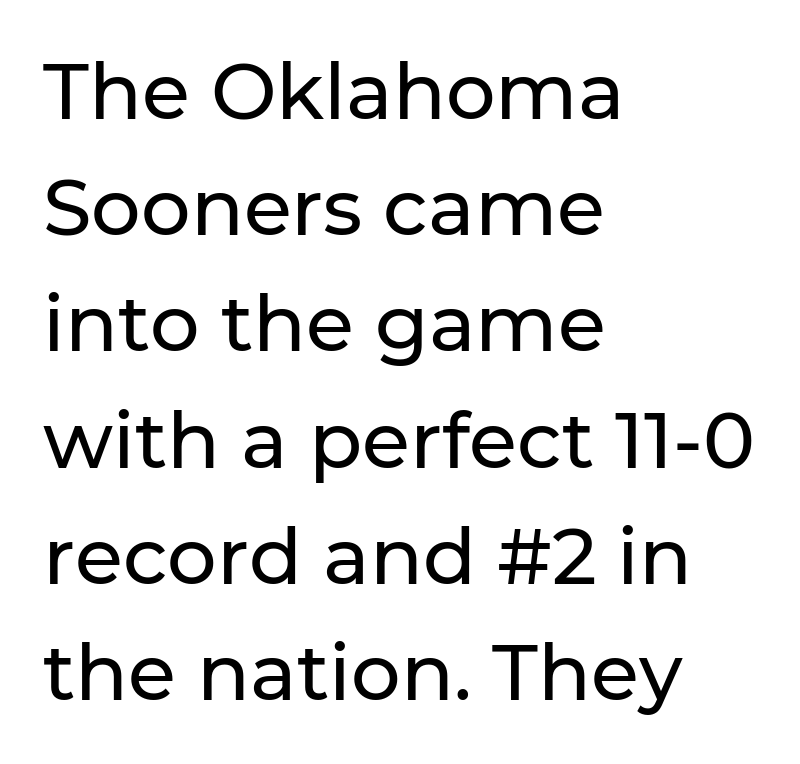
{"serif": "no", "italic": "no", "width": "normal", "stroke_contrast": "low", "x_height": "medium", "monospaced": "no", "underline": "no", "align": "left", "line_spacing": "normal", "line_spacing_ratio": 1.49, "letter_spacing": "normal", "letter_spacing_em": 0.0, "glyph_px": 78}
